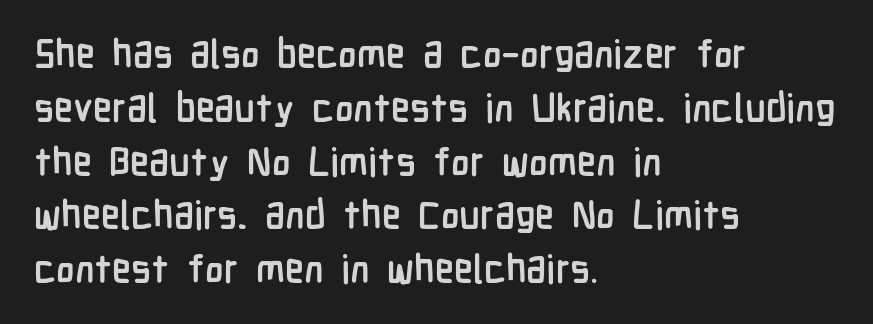
The image shows 39 px semibold, condensed sans-serif type, upright; set left-aligned, normal line spacing (1.38x), normal letter spacing, not underlined; low stroke contrast and a medium x-height.
